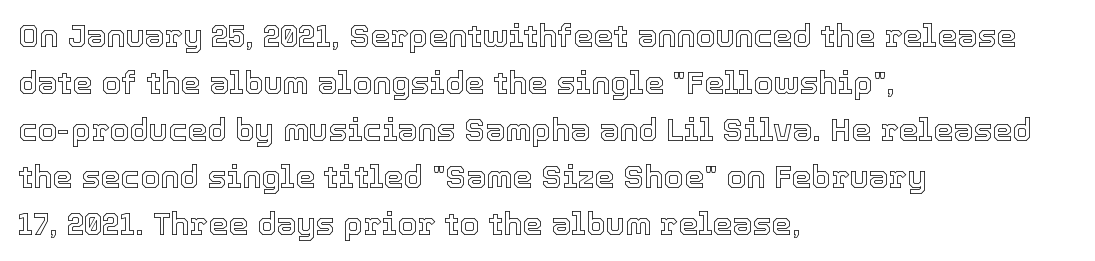
Q: Is the text italic (slanted)? A: No, it is upright.
Q: Is the text underlined? A: No.
Q: How is the paragraph aligned? A: Left-aligned.
Q: Is the spacing between letters normal or unusually wide? A: Normal.
Q: Is the spacing between lines tight, normal or loose? A: Normal.
Q: Width (condensed, normal, or wide)? A: Normal.
Q: x-height? A: Medium.
Q: Monospaced? A: No.
